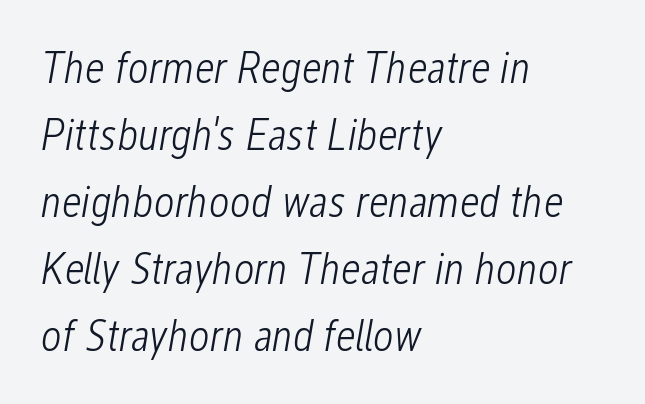
Character widths vary here, with narrow letters taking less room than wide ones. What stands out about the letter spacing? Nothing — it is the standard amount. Regular leading. Think standard paragraph weight, or any step lighter than that. Just letters on the line, the space beneath them empty. Italic? Definitely — the glyphs are oblique.
